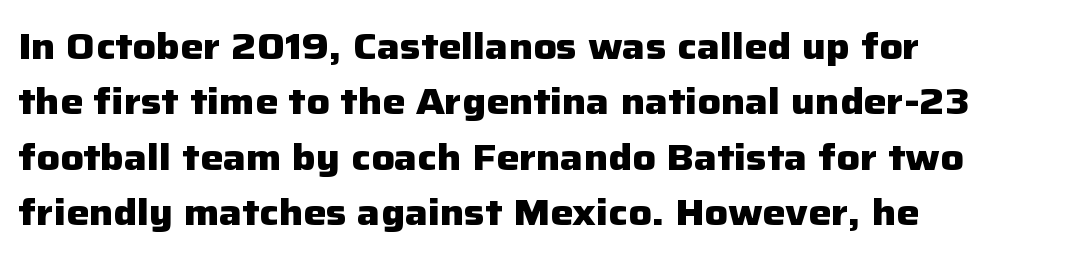
Q: Is the text bold? A: Yes.
Q: Is the text italic (slanted)? A: No, it is upright.
Q: Is the typeface a serif or a sans-serif typeface? A: Sans-serif.
Q: Is the text underlined? A: No.
Q: How is the paragraph aligned? A: Left-aligned.
Q: Is the spacing between letters normal or unusually wide? A: Normal.
Q: Is the spacing between lines tight, normal or loose? A: Normal.
Q: Width (condensed, normal, or wide)? A: Normal.
Q: Stroke contrast? A: Low.
Q: x-height? A: Medium.
Q: Monospaced? A: No.
